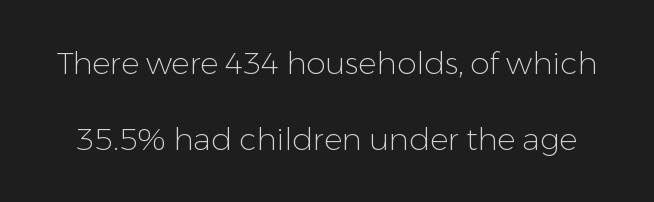
{"serif": "no", "italic": "no", "bold": "no", "weight": "light", "width": "normal", "stroke_contrast": "low", "x_height": "medium", "monospaced": "no", "underline": "no", "line_spacing": "loose", "line_spacing_ratio": 2.46, "letter_spacing": "normal", "letter_spacing_em": 0.0, "glyph_px": 31}
